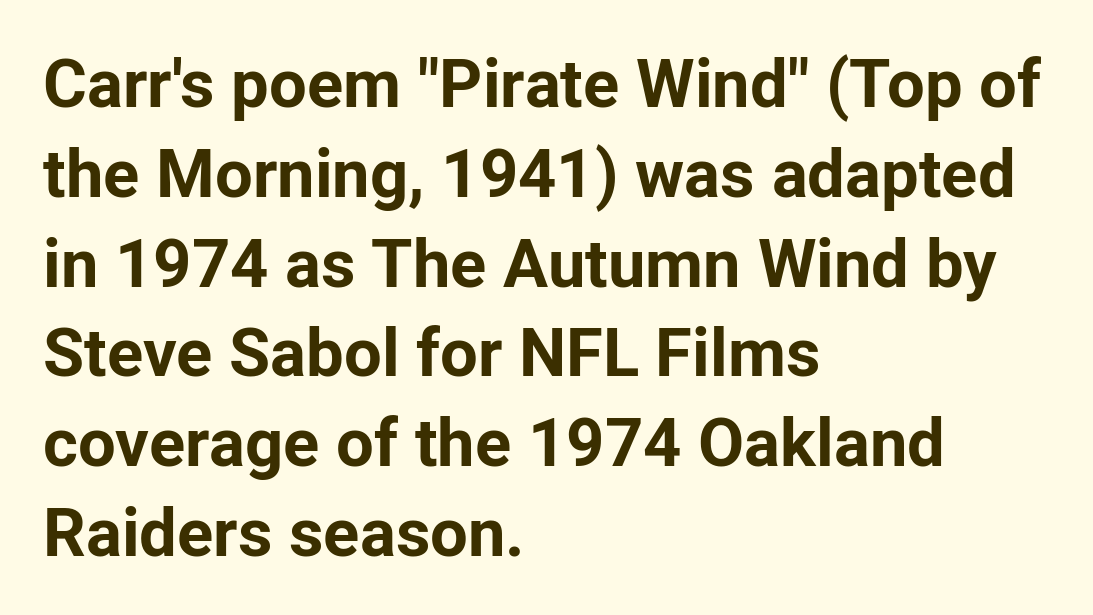
Grotesque or geometric, the face here clearly has no serifs. Nothing unusual about the tracking: characters are spaced as the font intends. A bare baseline throughout the passage. If you drew a ruler down the left edge, every line would touch it. When letters stand straight like this, we call the style roman or upright.
